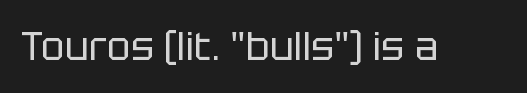
The image shows 39 px regular-weight sans-serif type, upright; set normal letter spacing, not underlined; low stroke contrast and a large x-height.
